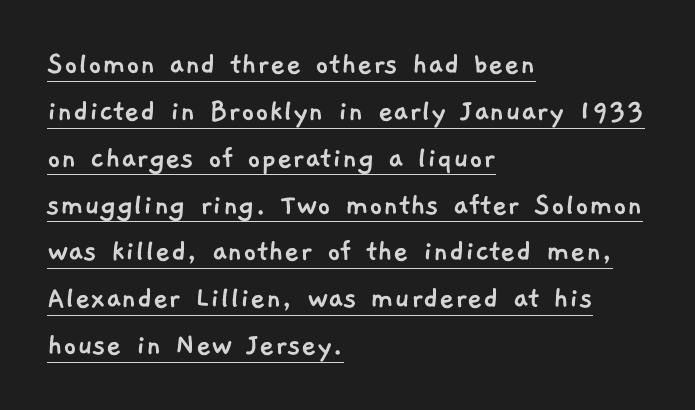
The image shows 33 px sans-serif type; set left-aligned, normal line spacing (1.42x), normal letter spacing, underlined; low stroke contrast and a medium x-height.
